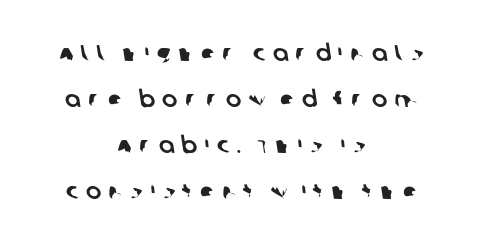
The paragraph shown floats in the horizontal middle. Decoration check: the copy has no underline. Loose tracking; the words dissolve into strings of separated letters. The space between consecutive lines is lavish.
